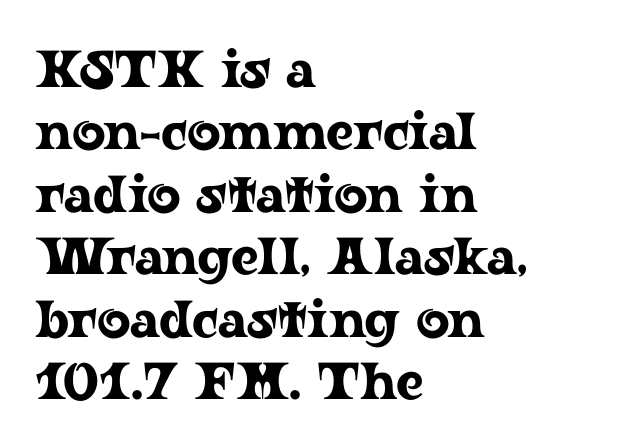
The image shows 52 px wide serif type, upright; set left-aligned, line spacing 1.2x, normal letter spacing, not underlined; low stroke contrast and a medium x-height.
